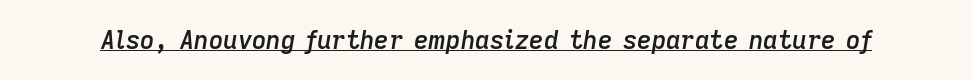
{"italic": "yes", "lean": "right", "slant_degrees": 9, "bold": "semi", "underline": "yes", "letter_spacing": "normal", "letter_spacing_em": 0.0, "glyph_px": 25}
